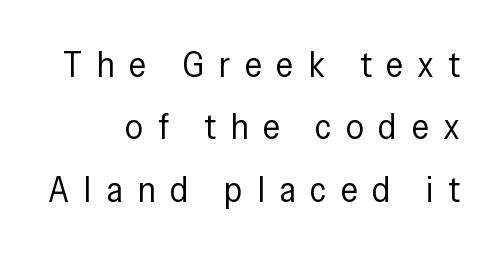
The passage shown has open, widely tracked lettering throughout. Proportional: the letters do not fall into vertical columns. Serif or sans? Sans — the stroke terminals are bare. A roman cut, with each character standing at attention. The passage shown is not underscored anywhere. Is the type heavy? It reads as light-to-regular instead.
